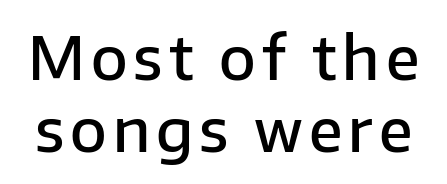
{"serif": "no", "italic": "no", "bold": "semi", "weight": "semibold", "width": "normal", "stroke_contrast": "low", "x_height": "medium", "monospaced": "no", "underline": "no", "line_spacing_ratio": 1.2, "glyph_px": 60}
